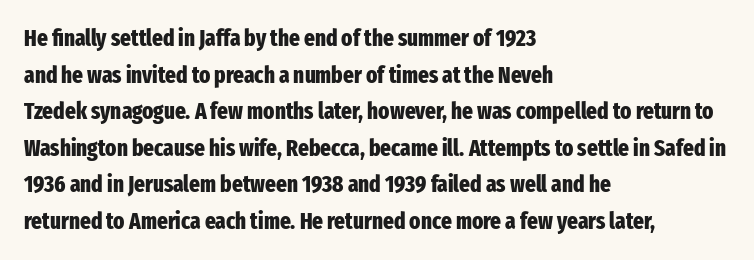
{"italic": "no", "bold": "yes", "underline": "no", "align": "left", "line_spacing": "normal", "line_spacing_ratio": 1.59, "letter_spacing": "normal", "letter_spacing_em": 0.0, "glyph_px": 23}
